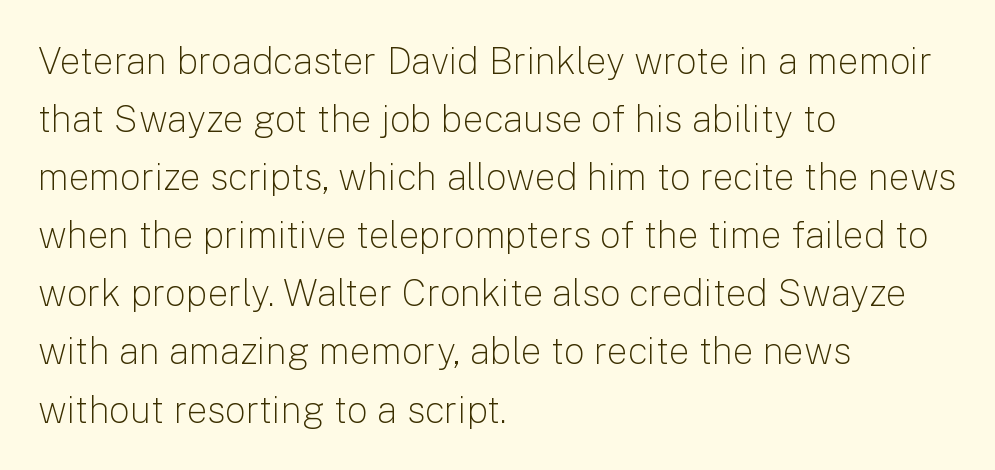
Every stem runs plumb, perpendicular to the baseline. Short note: letters normally spaced. Typeset ragged right — the left edge is the straight one. What's the leading like? Ordinary, nothing unusual. A quiet, ordinary-to-light weight characterises the typeface.
